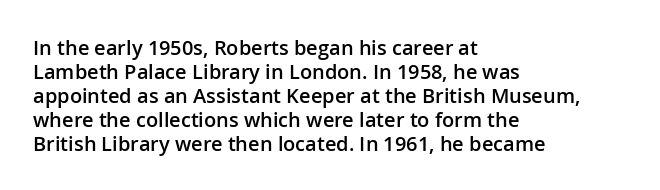
{"italic": "no", "bold": "semi", "underline": "no", "align": "left", "line_spacing_ratio": 1.2, "letter_spacing": "normal", "letter_spacing_em": 0.0, "glyph_px": 20}
